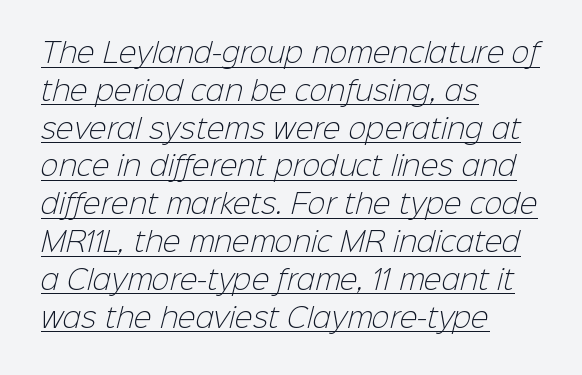
Q: Is the text bold? A: No.
Q: Is the text underlined? A: Yes.
Q: How is the paragraph aligned? A: Left-aligned.
Q: Is the spacing between letters normal or unusually wide? A: Normal.
Q: Is the spacing between lines tight, normal or loose? A: Normal.
